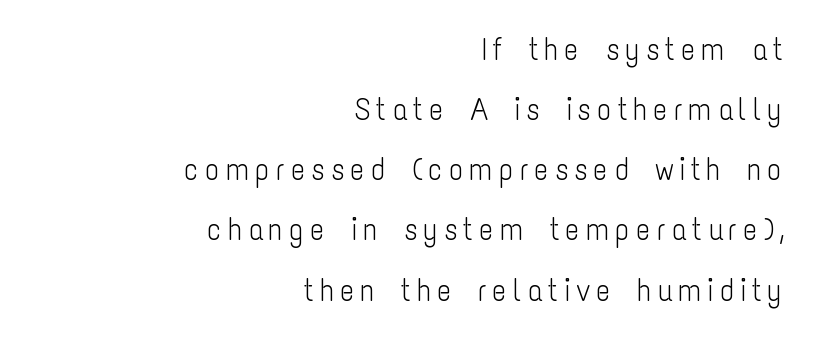
Q: Is the text bold? A: No.
Q: Is the text italic (slanted)? A: No, it is upright.
Q: Is the typeface a serif or a sans-serif typeface? A: Sans-serif.
Q: Is the text underlined? A: No.
Q: How is the paragraph aligned? A: Right-aligned.
Q: Is the spacing between lines tight, normal or loose? A: Loose.
Q: Width (condensed, normal, or wide)? A: Condensed.
Q: Stroke contrast? A: Low.
Q: x-height? A: Medium.
Q: Monospaced? A: No.
